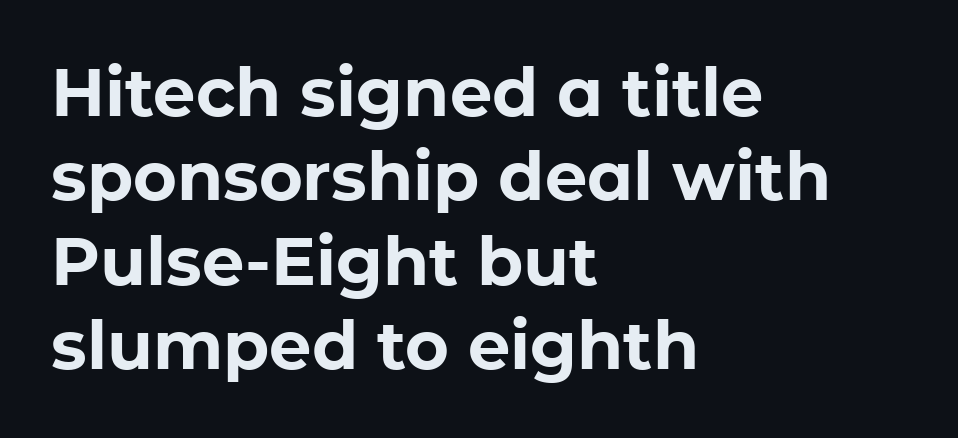
Rule under the text: the space is simply empty. The face used here is a sans, in the tradition of grotesques and geometrics. The paragraph shown leans on its left margin. This block has exactly the height ordinary leading produces.
